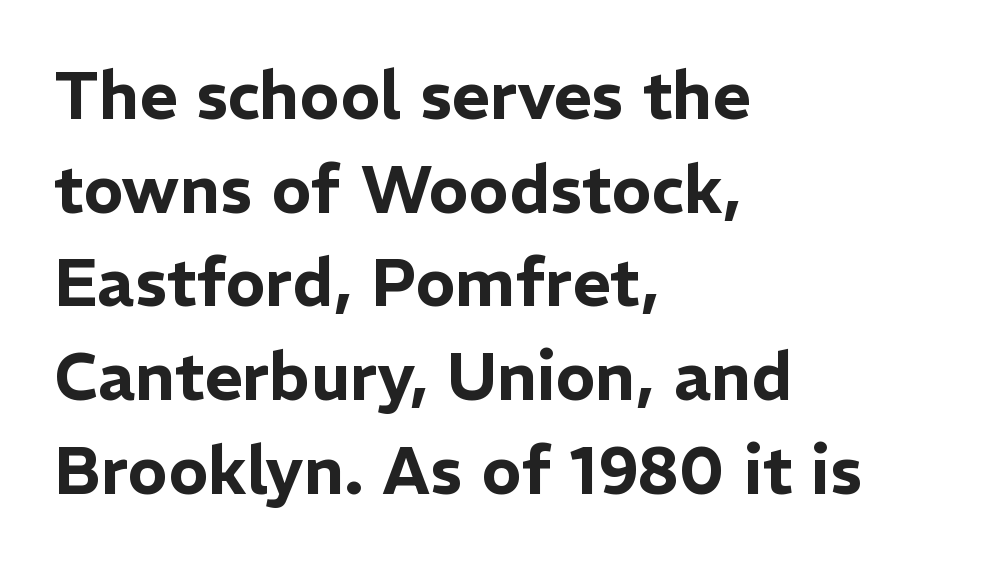
A sans-serif font was chosen for this passage. Characters follow at the spacing the type designer built in. Ascenders rise straight up at ninety degrees. Bare-footed words on every line. This sample is left-justified, so line endings fall wherever the words run out. A normal amount of white space separates one row of letters from the next.
